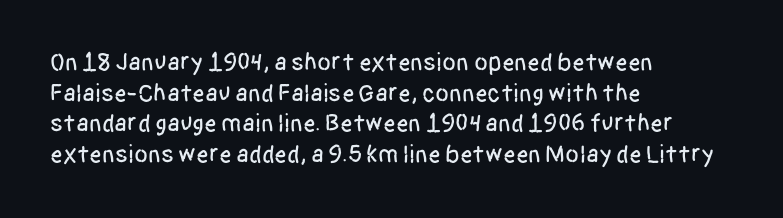
Q: Is the text italic (slanted)? A: No, it is upright.
Q: Is the text underlined? A: No.
Q: How is the paragraph aligned? A: Left-aligned.
Q: Is the spacing between letters normal or unusually wide? A: Normal.
